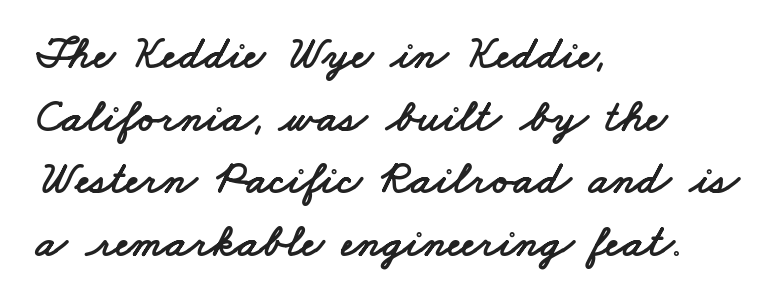
{"serif": "no", "width": "wide", "stroke_contrast": "low", "x_height": "small", "monospaced": "no", "underline": "no", "align": "left", "line_spacing": "normal", "line_spacing_ratio": 1.36, "letter_spacing": "normal", "letter_spacing_em": 0.0, "glyph_px": 46}
